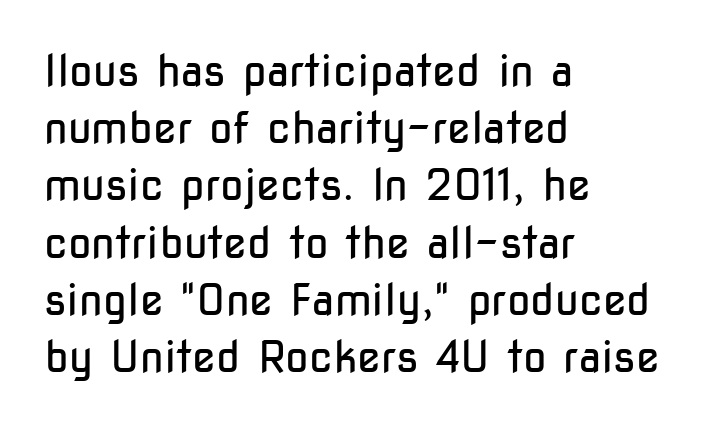
The image shows 43 px regular-weight, condensed sans-serif type, upright; set left-aligned, normal line spacing (1.33x), normal letter spacing, not underlined; low stroke contrast and a medium x-height.
